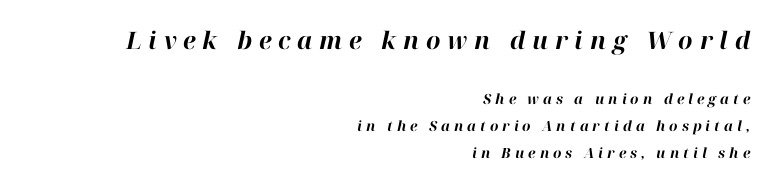
Q: Is the text bold? A: Yes.
Q: Is the text italic (slanted)? A: Yes, it leans right by about 12 degrees.
Q: Is the text underlined? A: No.
Q: How is the paragraph aligned? A: Right-aligned.
Q: Is the spacing between letters normal or unusually wide? A: Unusually wide.
Q: Is the spacing between lines tight, normal or loose? A: Loose.
Q: Which block of text is set in a larger size, the first (top) or the second (bottom)? A: The first (top) one.
